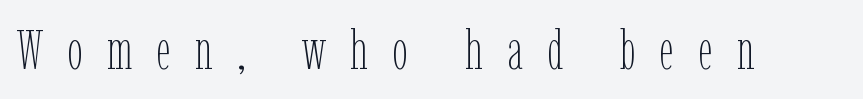
Q: Is the text bold? A: No.
Q: Is the text italic (slanted)? A: No, it is upright.
Q: Is the text underlined? A: No.
Q: Is the spacing between letters normal or unusually wide? A: Unusually wide.
Q: Width (condensed, normal, or wide)? A: Condensed.
Q: Stroke contrast? A: Low.
Q: x-height? A: Medium.
Q: Monospaced? A: No.
